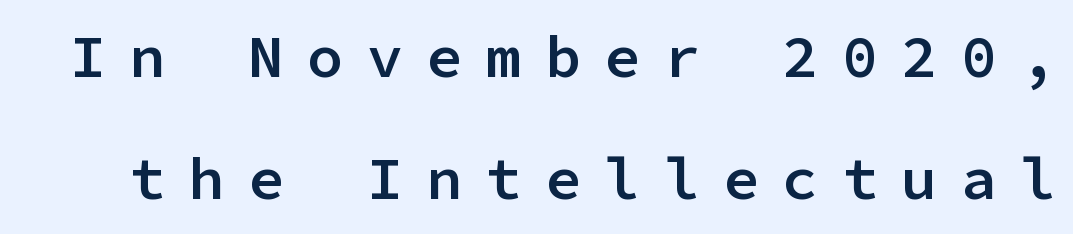
The image shows 60 px semibold sans-serif type, upright, monospaced; set loose line spacing (2.04x), unusually wide letter spacing (+0.39 em), not underlined; low stroke contrast and a medium x-height.
